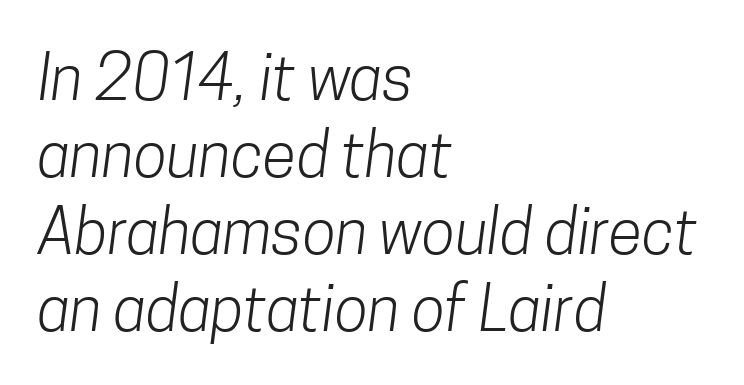
Q: Is the text bold? A: No.
Q: Is the typeface a serif or a sans-serif typeface? A: Sans-serif.
Q: Is the text underlined? A: No.
Q: How is the paragraph aligned? A: Left-aligned.
Q: Is the spacing between letters normal or unusually wide? A: Normal.
Q: Width (condensed, normal, or wide)? A: Condensed.
Q: Stroke contrast? A: Low.
Q: x-height? A: Medium.
Q: Monospaced? A: No.
